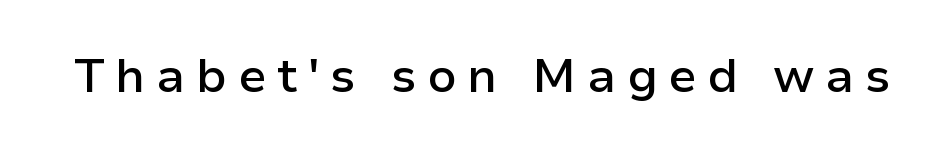
The image shows 48 px semibold sans-serif type, upright; set unusually wide letter spacing (+0.22 em), not underlined; low stroke contrast and a medium x-height.
